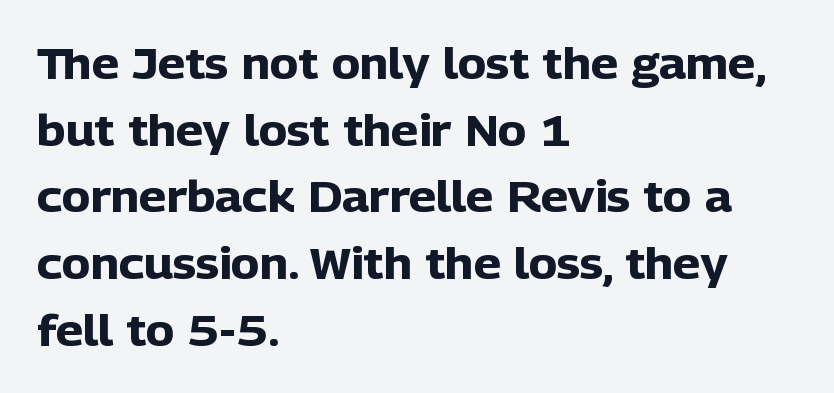
Q: Is the text bold? A: Yes.
Q: Is the text italic (slanted)? A: No, it is upright.
Q: Is the typeface a serif or a sans-serif typeface? A: Sans-serif.
Q: Is the text underlined? A: No.
Q: How is the paragraph aligned? A: Left-aligned.
Q: Is the spacing between letters normal or unusually wide? A: Normal.
Q: Is the spacing between lines tight, normal or loose? A: Normal.
Q: Width (condensed, normal, or wide)? A: Normal.
Q: Stroke contrast? A: Low.
Q: x-height? A: Medium.
Q: Monospaced? A: No.
